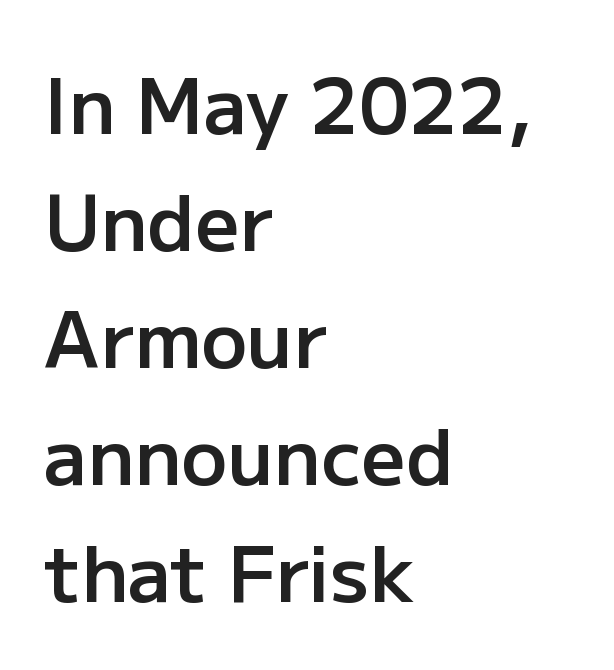
The image shows 77 px semibold sans-serif type, upright; set left-aligned, normal line spacing (1.52x), normal letter spacing, not underlined; low stroke contrast and a medium x-height.
